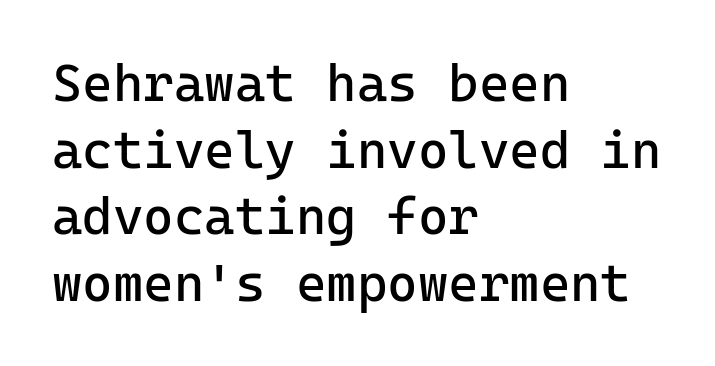
{"serif": "no", "italic": "no", "bold": "no", "weight": "regular", "width": "normal", "stroke_contrast": "low", "x_height": "medium", "monospaced": "yes", "underline": "no", "align": "left", "line_spacing": "normal", "line_spacing_ratio": 1.28, "letter_spacing": "normal", "letter_spacing_em": 0.0, "glyph_px": 52}
